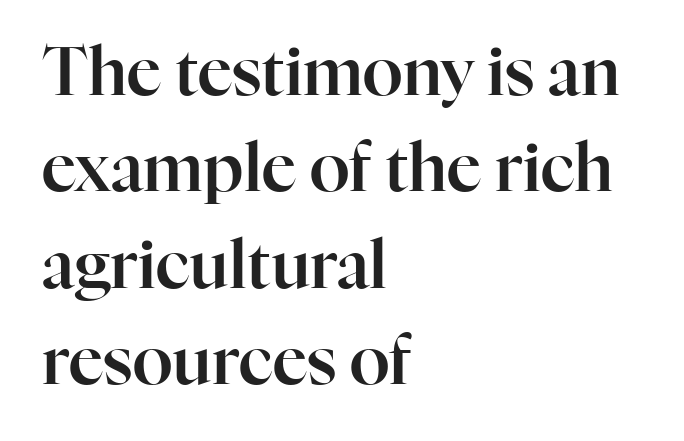
Q: Is the text italic (slanted)? A: No, it is upright.
Q: Is the typeface a serif or a sans-serif typeface? A: Serif.
Q: Is the text underlined? A: No.
Q: How is the paragraph aligned? A: Left-aligned.
Q: Is the spacing between letters normal or unusually wide? A: Normal.
Q: Is the spacing between lines tight, normal or loose? A: Normal.
Q: Width (condensed, normal, or wide)? A: Normal.
Q: Stroke contrast? A: High.
Q: x-height? A: Medium.
Q: Monospaced? A: No.
